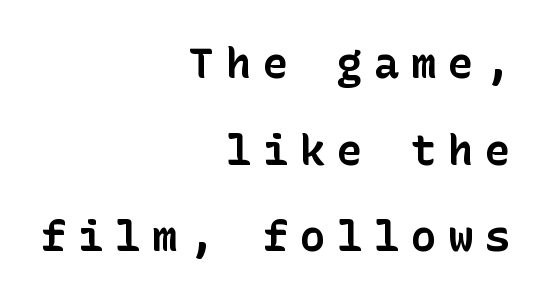
Q: Is the text bold? A: Yes.
Q: Is the text italic (slanted)? A: No, it is upright.
Q: Is the typeface a serif or a sans-serif typeface? A: Sans-serif.
Q: Is the text underlined? A: No.
Q: How is the paragraph aligned? A: Right-aligned.
Q: Is the spacing between letters normal or unusually wide? A: Unusually wide.
Q: Is the spacing between lines tight, normal or loose? A: Loose.
Q: Width (condensed, normal, or wide)? A: Normal.
Q: Stroke contrast? A: Low.
Q: x-height? A: Medium.
